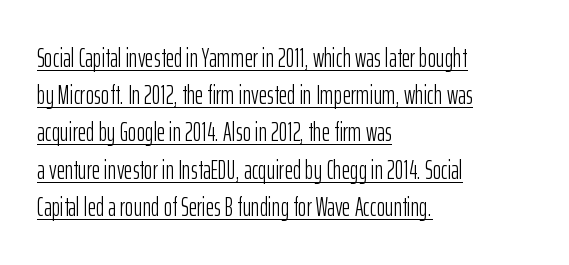
{"italic": "no", "bold": "no", "underline": "yes", "align": "left", "line_spacing": "normal", "line_spacing_ratio": 1.43, "letter_spacing": "normal", "letter_spacing_em": 0.0, "glyph_px": 26}
